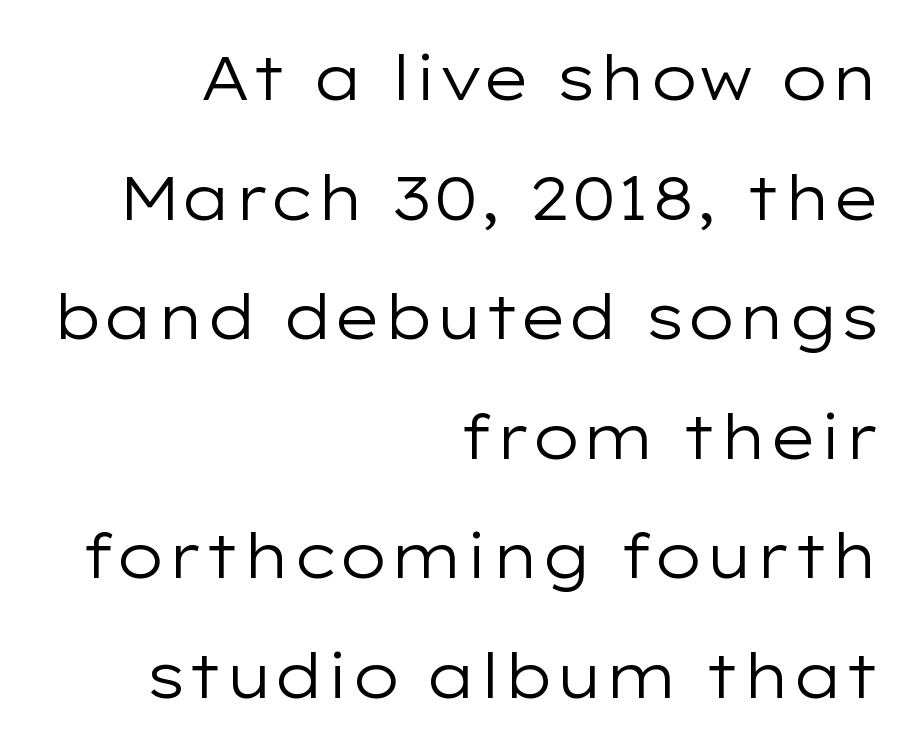
Q: Is the text bold? A: No.
Q: Is the text italic (slanted)? A: No, it is upright.
Q: Is the typeface a serif or a sans-serif typeface? A: Sans-serif.
Q: Is the text underlined? A: No.
Q: How is the paragraph aligned? A: Right-aligned.
Q: Is the spacing between letters normal or unusually wide? A: Normal.
Q: Is the spacing between lines tight, normal or loose? A: Loose.
Q: Width (condensed, normal, or wide)? A: Wide.
Q: Stroke contrast? A: Low.
Q: x-height? A: Medium.
Q: Monospaced? A: No.
